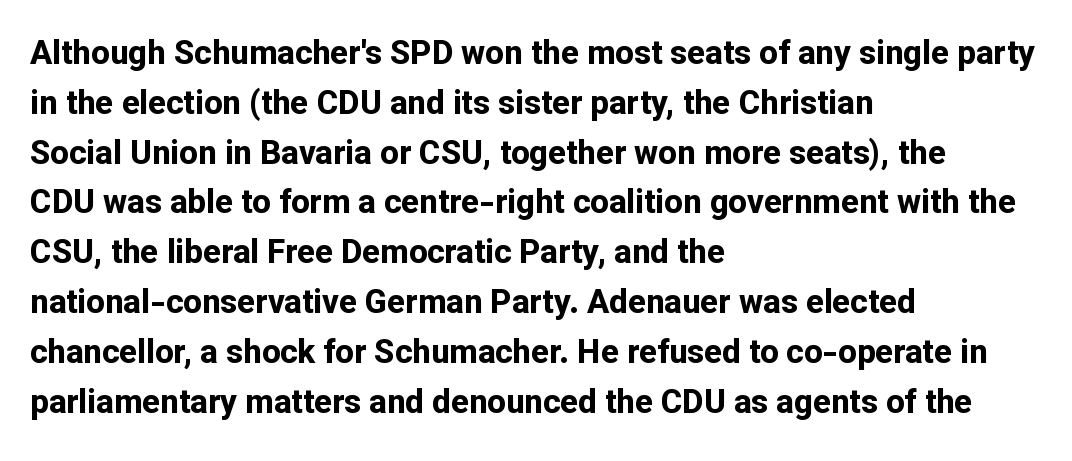
Q: Is the text bold? A: Yes.
Q: Is the text italic (slanted)? A: No, it is upright.
Q: Is the typeface a serif or a sans-serif typeface? A: Sans-serif.
Q: Is the text underlined? A: No.
Q: How is the paragraph aligned? A: Left-aligned.
Q: Is the spacing between letters normal or unusually wide? A: Normal.
Q: Is the spacing between lines tight, normal or loose? A: Normal.
Q: Width (condensed, normal, or wide)? A: Normal.
Q: Stroke contrast? A: Low.
Q: x-height? A: Medium.
Q: Monospaced? A: No.
